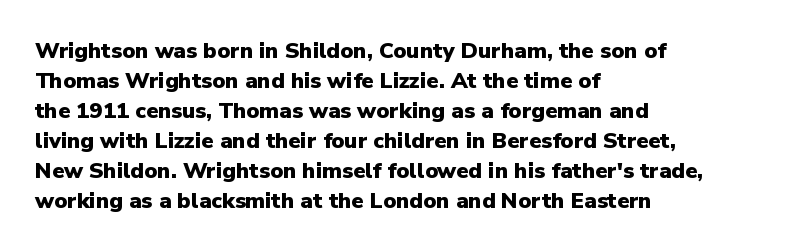
The image shows 22 px bold type, upright; set left-aligned, normal line spacing (1.36x), normal letter spacing, not underlined.
